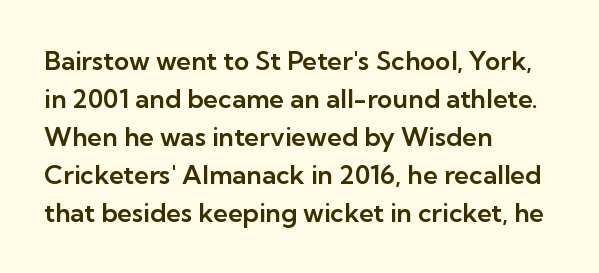
Q: Is the text italic (slanted)? A: No, it is upright.
Q: Is the text underlined? A: No.
Q: How is the paragraph aligned? A: Left-aligned.
Q: Is the spacing between letters normal or unusually wide? A: Normal.
Q: Is the spacing between lines tight, normal or loose? A: Normal.
